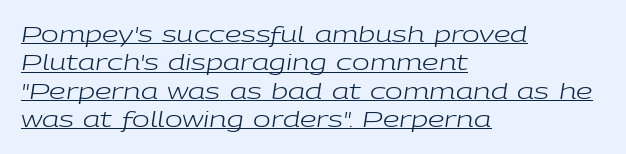
The font is comparable to plain body text, perhaps lighter. You could call the tracking neutral — neither tight nor loose. Slant detected: the letters are inclined. Reading down the block, your eye returns to a fixed left position each line.
